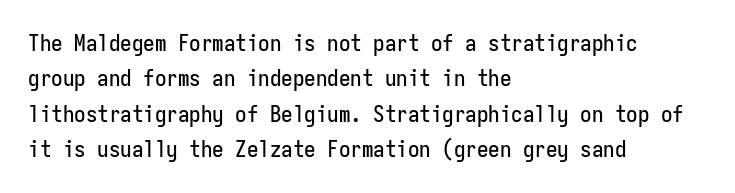
Q: Is the text italic (slanted)? A: No, it is upright.
Q: Is the text underlined? A: No.
Q: How is the paragraph aligned? A: Left-aligned.
Q: Is the spacing between letters normal or unusually wide? A: Normal.
Q: Is the spacing between lines tight, normal or loose? A: Normal.
